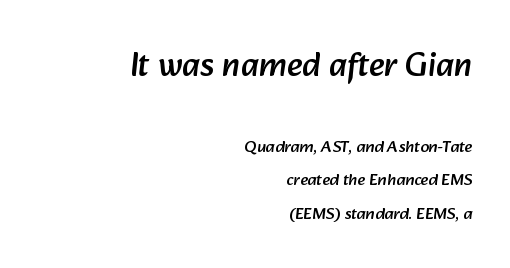
The image shows 34 px sans-serif type; set right-aligned, loose line spacing (1.98x), normal letter spacing, not underlined; the first (top) block is 2.0x larger; low stroke contrast and a medium x-height.
